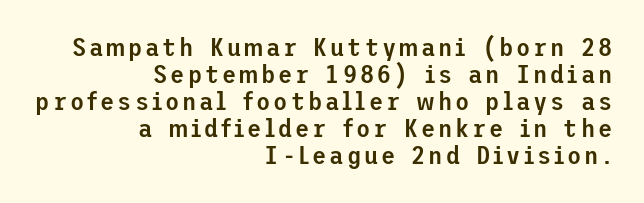
The image shows 26 px text type, upright; set right-aligned, tight line spacing (1.04x), not underlined.
